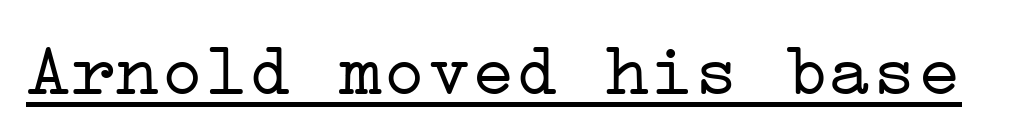
{"serif": "yes", "italic": "no", "bold": "no", "weight": "light", "width": "wide", "stroke_contrast": "low", "x_height": "medium", "underline": "yes", "letter_spacing": "normal", "letter_spacing_em": 0.0, "glyph_px": 74}
